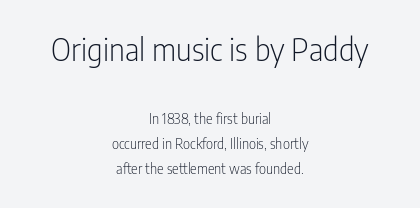
{"serif": "no", "italic": "no", "bold": "no", "weight": "light", "width": "condensed", "stroke_contrast": "low", "x_height": "medium", "monospaced": "no", "underline": "no", "align": "center", "line_spacing_ratio": 1.79, "letter_spacing": "normal", "letter_spacing_em": 0.0, "larger_block": "first", "size_ratio": 2.21, "glyph_px": 31}
